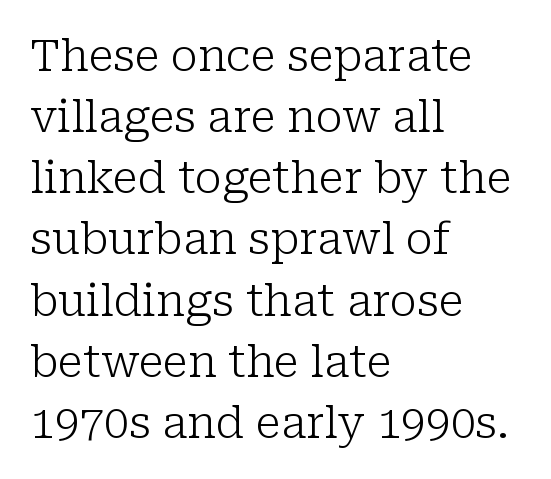
{"serif": "yes", "italic": "no", "bold": "no", "weight": "light", "width": "normal", "stroke_contrast": "low", "x_height": "medium", "monospaced": "no", "underline": "no", "align": "left", "line_spacing": "normal", "line_spacing_ratio": 1.39, "letter_spacing": "normal", "letter_spacing_em": 0.0, "glyph_px": 44}
